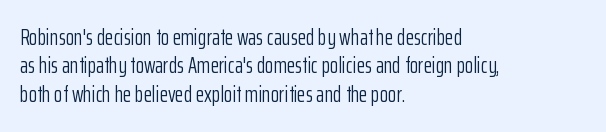
Rule under the text: the space is simply empty. Honestly, the letter spacing is just normal — you wouldn't notice it. The font's upright variant was chosen for this text. The strokes are not fattened; the text isn't bold. Layout note: lines flush left. The designer left line spacing at the default.
